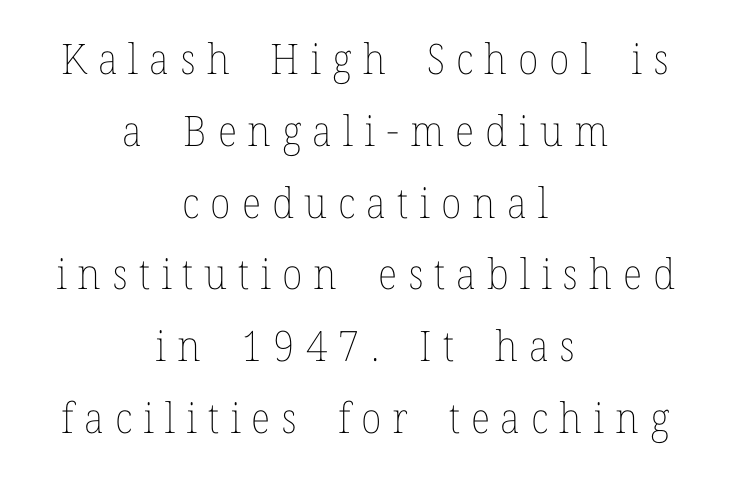
{"italic": "no", "bold": "no", "weight": "thin", "width": "normal", "stroke_contrast": "low", "x_height": "medium", "monospaced": "no", "underline": "no", "align": "center", "line_spacing_ratio": 1.71, "letter_spacing": "wide", "letter_spacing_em": 0.26, "glyph_px": 42}
